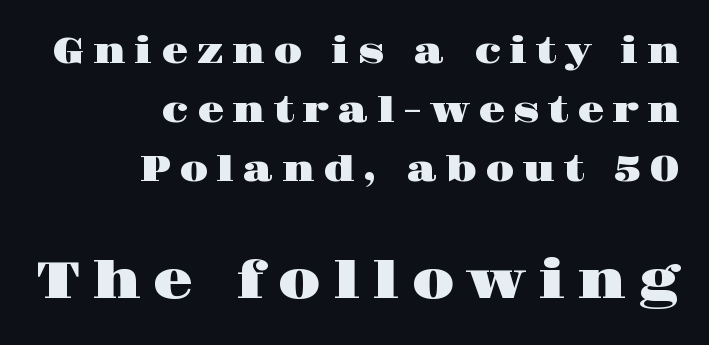
{"serif": "yes", "italic": "no", "width": "wide", "stroke_contrast": "high", "x_height": "large", "monospaced": "no", "underline": "no", "align": "right", "line_spacing": "normal", "line_spacing_ratio": 1.69, "letter_spacing": "wide", "letter_spacing_em": 0.23, "larger_block": "second", "size_ratio": 1.49, "glyph_px": 52}
